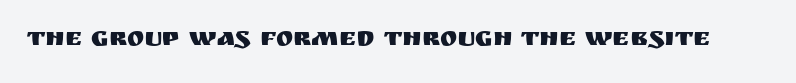
{"italic": "no", "underline": "no", "letter_spacing": "normal", "letter_spacing_em": 0.0, "glyph_px": 26}
